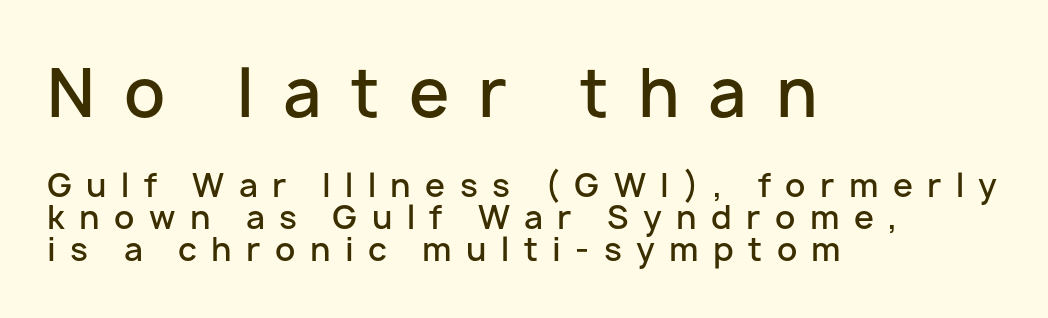
{"serif": "no", "italic": "no", "bold": "semi", "weight": "semibold", "width": "normal", "stroke_contrast": "low", "x_height": "medium", "monospaced": "no", "underline": "no", "align": "left", "line_spacing": "tight", "line_spacing_ratio": 0.99, "letter_spacing": "wide", "letter_spacing_em": 0.45, "larger_block": "first", "size_ratio": 2.03, "glyph_px": 65}
